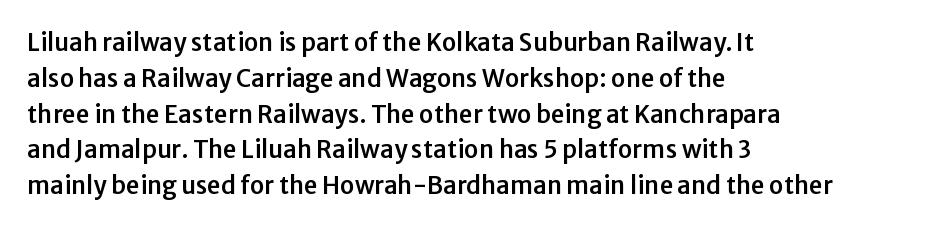
Summary of vertical rhythm: regular, with standard interline spacing. Is the block centered? No — it sits flush against the left margin. Nobody drew a line under any word here. Unlike italic type, these characters show no tilt at all.
